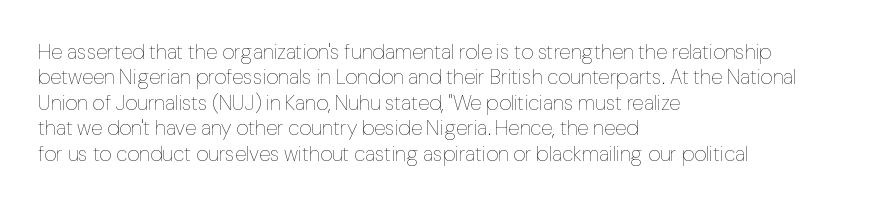
Q: Is the text bold? A: No.
Q: Is the text italic (slanted)? A: No, it is upright.
Q: Is the text underlined? A: No.
Q: How is the paragraph aligned? A: Left-aligned.
Q: Is the spacing between letters normal or unusually wide? A: Normal.
